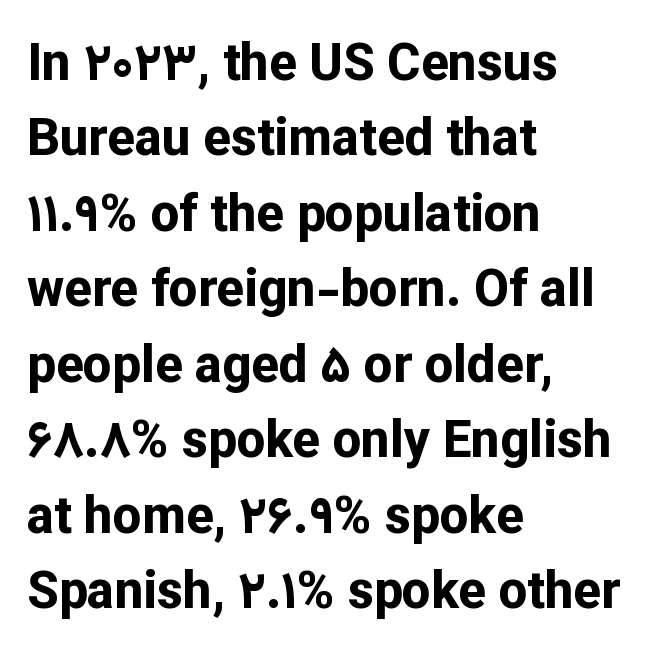
The image shows 51 px bold sans-serif type, upright; set left-aligned, normal line spacing (1.48x), normal letter spacing, not underlined; low stroke contrast and a medium x-height.
